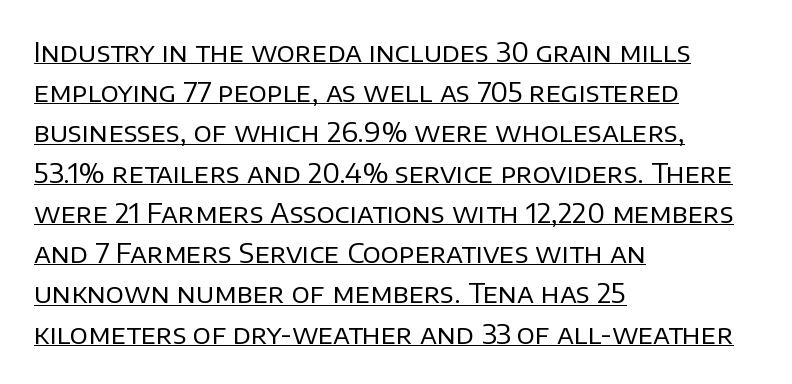
{"italic": "no", "bold": "no", "underline": "yes", "align": "left", "line_spacing": "normal", "line_spacing_ratio": 1.49, "letter_spacing": "normal", "letter_spacing_em": 0.0, "glyph_px": 27}
